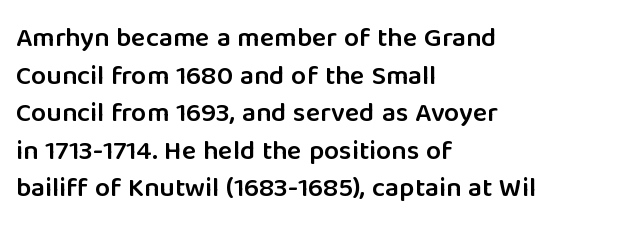
{"italic": "no", "bold": "semi", "underline": "no", "align": "left", "line_spacing": "normal", "line_spacing_ratio": 1.39, "letter_spacing": "normal", "letter_spacing_em": 0.0, "glyph_px": 27}
